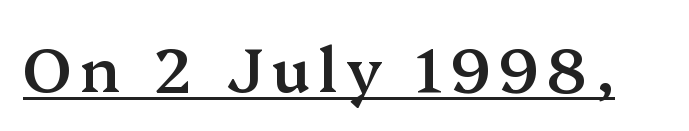
Q: Is the text bold? A: Semi-bold.
Q: Is the text italic (slanted)? A: No, it is upright.
Q: Is the typeface a serif or a sans-serif typeface? A: Serif.
Q: Is the text underlined? A: Yes.
Q: Width (condensed, normal, or wide)? A: Normal.
Q: Stroke contrast? A: Medium.
Q: x-height? A: Medium.
Q: Monospaced? A: No.
